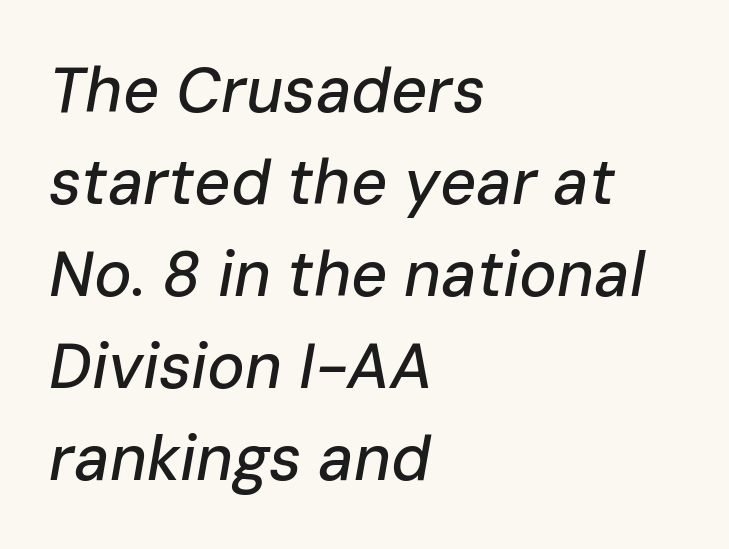
The image shows 63 px text type, italic (leaning right); set left-aligned, normal line spacing (1.46x), normal letter spacing, not underlined; low stroke contrast and a medium x-height.
